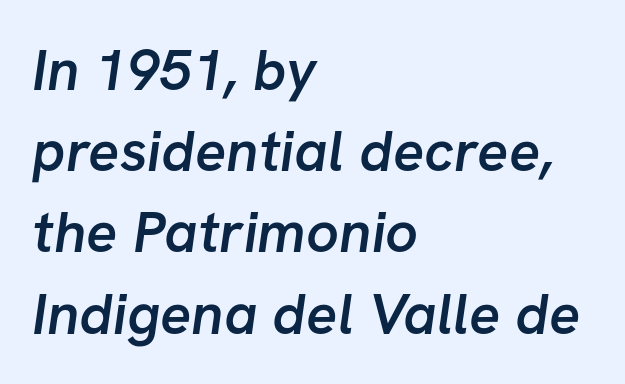
{"serif": "no", "bold": "semi", "weight": "semibold", "width": "normal", "stroke_contrast": "low", "x_height": "medium", "monospaced": "no", "underline": "no", "align": "left", "line_spacing": "normal", "line_spacing_ratio": 1.4, "letter_spacing": "normal", "letter_spacing_em": 0.0, "glyph_px": 58}
